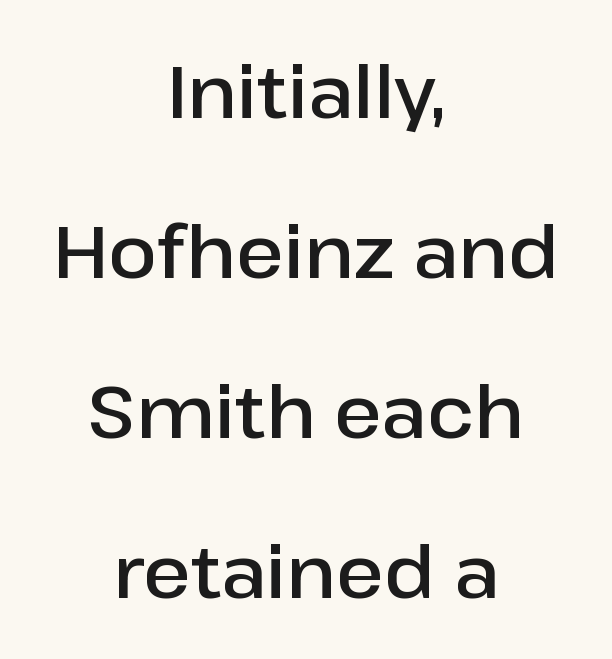
Italic: no, the glyphs are upright roman. Think of a printed novel: that variable character pitch is what you see here. Compared with an ordinary text face, these strokes are moderately heavier — a semibold. Where is the straight margin? There isn't one; the lines are centered.
